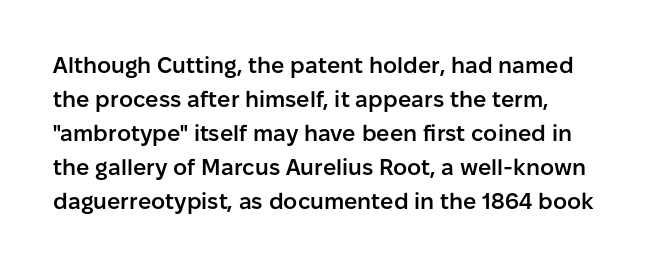
Q: Is the text bold? A: Semi-bold.
Q: Is the text italic (slanted)? A: No, it is upright.
Q: Is the text underlined? A: No.
Q: Is the spacing between letters normal or unusually wide? A: Normal.
Q: Is the spacing between lines tight, normal or loose? A: Normal.
